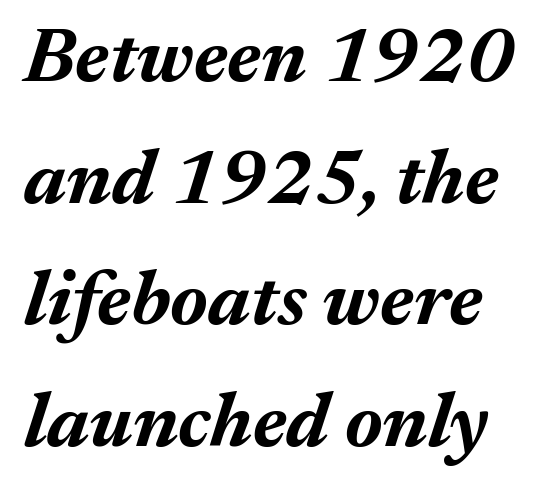
The image shows 77 px bold type, italic (leaning right); set normal line spacing (1.58x), normal letter spacing, not underlined; medium stroke contrast and a medium x-height.
